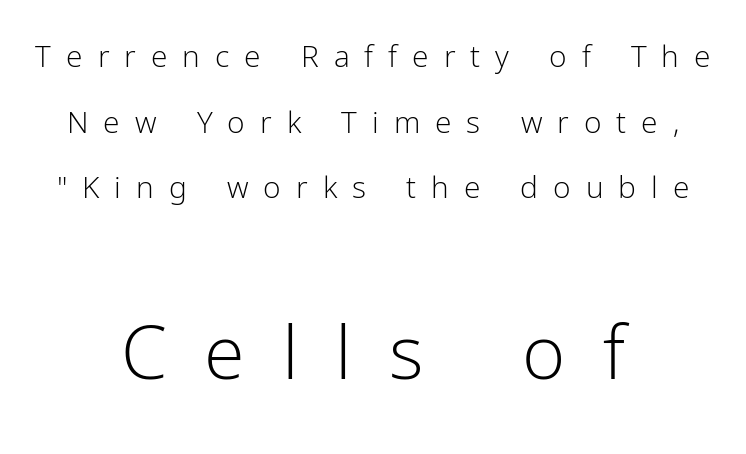
The image shows 74 px light sans-serif type, upright; set centered, loose line spacing (2.19x), unusually wide letter spacing (+0.5 em), not underlined; the second (bottom) block is 2.47x larger; low stroke contrast and a medium x-height.
